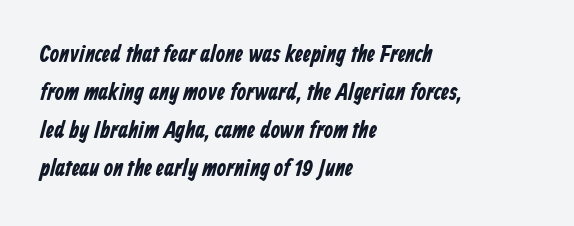
{"bold": "yes", "underline": "no", "align": "left", "line_spacing": "normal", "line_spacing_ratio": 1.59, "letter_spacing": "normal", "letter_spacing_em": 0.0, "glyph_px": 24}
